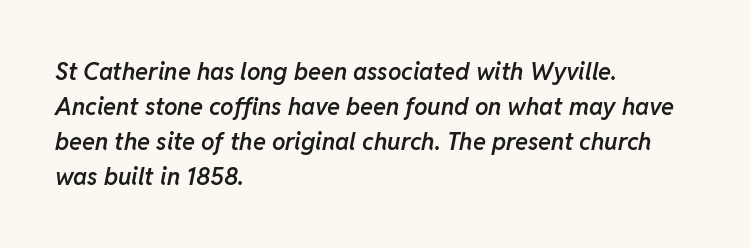
Words float on clear page, feet unadorned. Compared with typical body copy, the letter spacing here is the same. You can tell it's italic because the verticals aren't actually vertical. Alignment: flush left. In terms of leading, this rendering sits right in the middle. I'd describe the lettering as semibold — firm but not a full bold.
